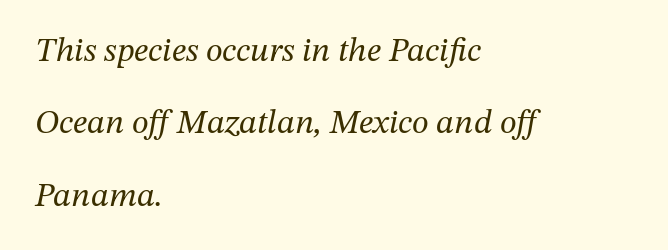
{"serif": "yes", "italic": "yes", "lean": "right", "slant_degrees": 12, "bold": "no", "weight": "regular", "width": "normal", "stroke_contrast": "medium", "x_height": "medium", "monospaced": "no", "underline": "no", "align": "left", "line_spacing": "loose", "line_spacing_ratio": 2.13, "letter_spacing": "normal", "letter_spacing_em": 0.0, "glyph_px": 34}
